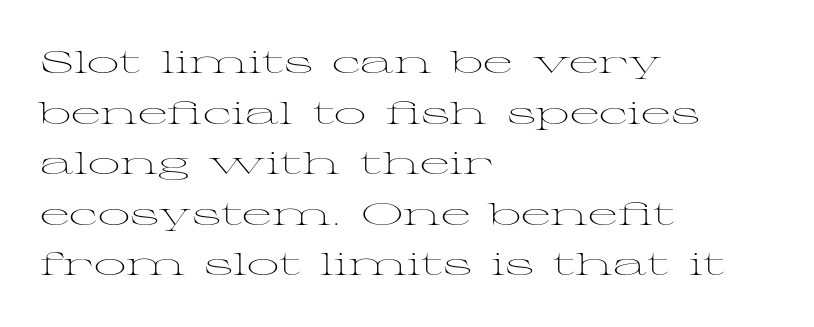
The image shows 32 px light, wide serif type, upright; set left-aligned, normal line spacing (1.58x), normal letter spacing, not underlined; medium stroke contrast and a medium x-height.
